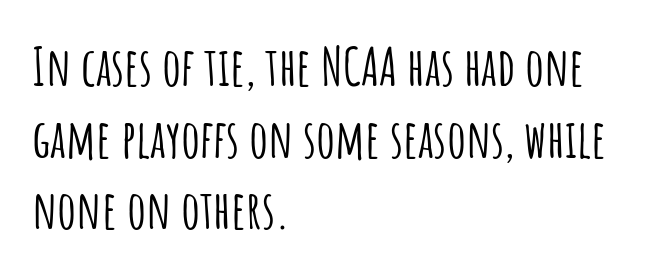
The image shows 53 px condensed sans-serif type, upright; set left-aligned, normal line spacing (1.35x), normal letter spacing, not underlined; low stroke contrast and a large x-height.
